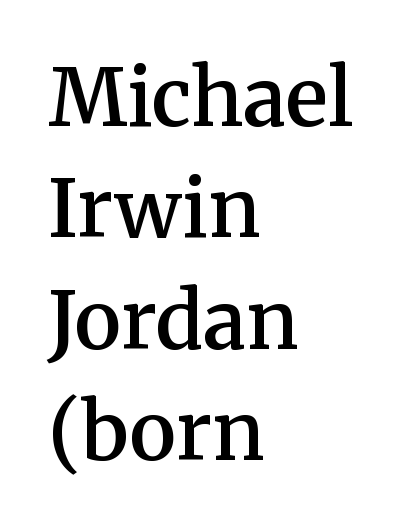
The letters are semibold — heavier than regular but short of a full bold. The line-height multiplier appears to be the usual default. Spacing verdict: proportional, widths tailored to each character. Clear beneath every line of the passage.
